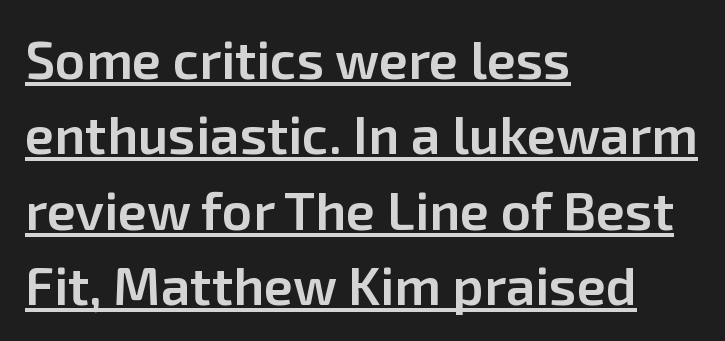
Like a heading marked for emphasis, these lines bear an underscore. Bold? Not quite — semibold, heavier than regular but stopping short. The tracking reads as untouched default to a designer's eye. The paragraph shown leans on its left margin. In terms of leading, this rendering sits right in the middle. The specimen reads as upright at a glance.
